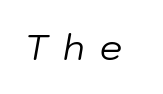
{"italic": "yes", "lean": "right", "slant_degrees": 10, "bold": "no", "weight": "regular", "width": "normal", "stroke_contrast": "low", "x_height": "medium", "monospaced": "no", "underline": "no", "letter_spacing": "wide", "letter_spacing_em": 0.42, "glyph_px": 35}
